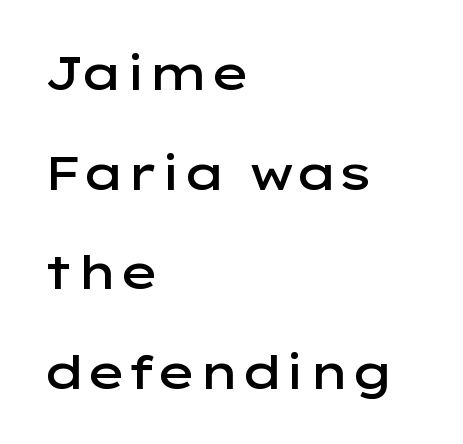
The image shows 47 px semibold, wide sans-serif type, upright; set left-aligned, loose line spacing (2.12x), normal letter spacing, not underlined; low stroke contrast and a medium x-height.
